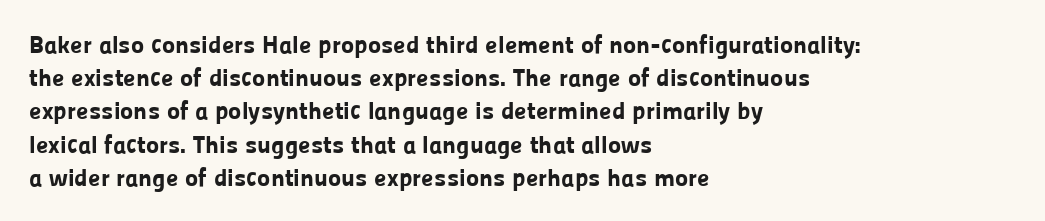
The image shows 25 px bold type, upright; set left-aligned, normal line spacing (1.33x), normal letter spacing, not underlined.
